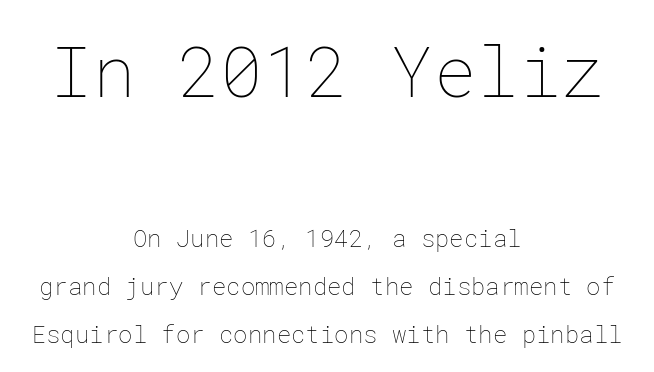
The image shows 71 px thin type, upright; set centered, loose line spacing (2.0x), normal letter spacing, not underlined; the first (top) block is 2.96x larger; low stroke contrast and a medium x-height.
